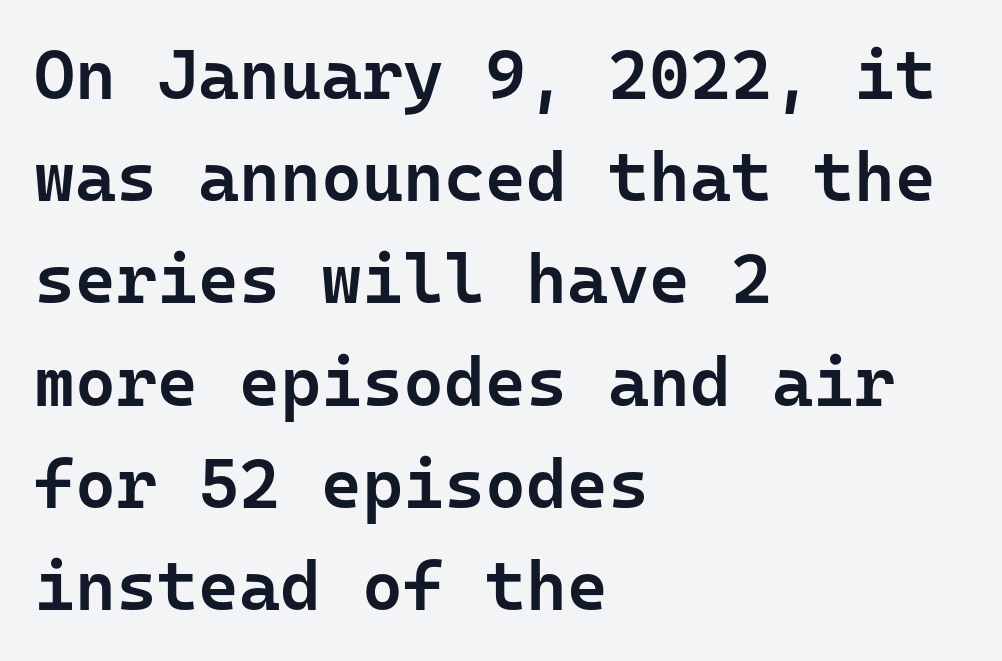
The image shows 70 px semibold sans-serif type, upright, monospaced; set left-aligned, normal line spacing (1.46x), normal letter spacing, not underlined; low stroke contrast and a medium x-height.
